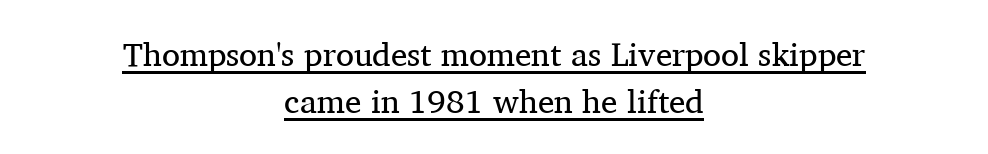
The image shows 33 px regular-weight serif type, upright; set centered, normal line spacing (1.42x), normal letter spacing, underlined; medium stroke contrast and a medium x-height.
